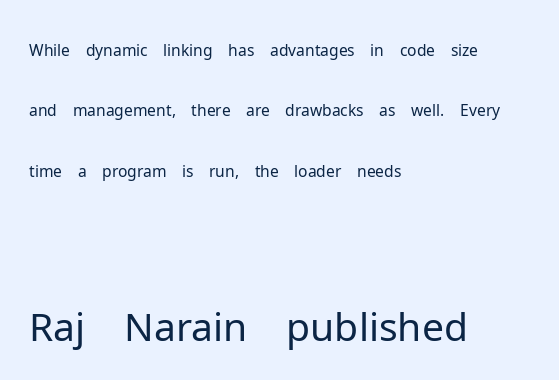
The image shows 80 px light sans-serif type, upright; set left-aligned, line spacing 1.89x, normal letter spacing, not underlined; the second (bottom) block is 2.5x larger; low stroke contrast and a medium x-height.
